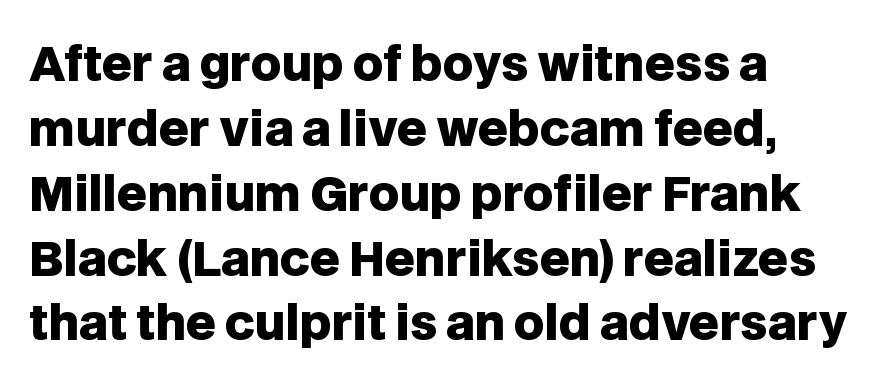
This sample is left-justified, so line endings fall wherever the words run out. Beneath every word, the page is bare. Here the glyphs are tracked normally, forming tight word shapes. The lines sit at an ordinary, default distance from one another.
